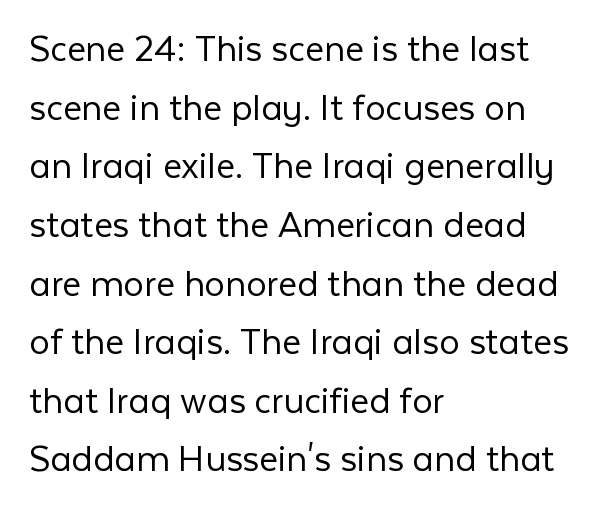
{"serif": "no", "italic": "no", "bold": "no", "weight": "light", "width": "normal", "stroke_contrast": "low", "x_height": "medium", "monospaced": "no", "underline": "no", "align": "left", "line_spacing": "normal", "line_spacing_ratio": 1.43, "letter_spacing": "normal", "letter_spacing_em": 0.0, "glyph_px": 41}
